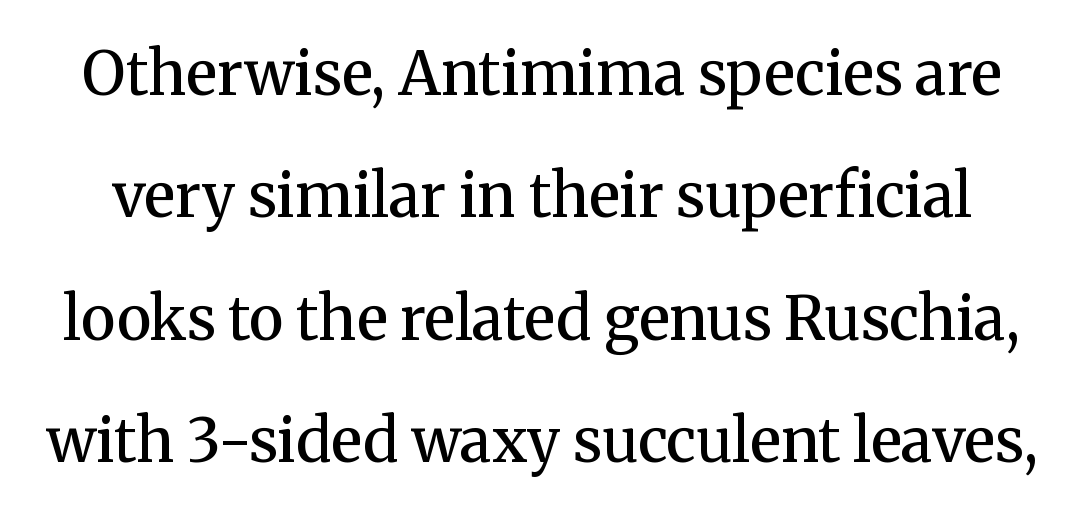
Q: Is the text bold? A: Semi-bold.
Q: Is the text italic (slanted)? A: No, it is upright.
Q: Is the typeface a serif or a sans-serif typeface? A: Serif.
Q: Is the text underlined? A: No.
Q: Is the spacing between letters normal or unusually wide? A: Normal.
Q: Is the spacing between lines tight, normal or loose? A: Loose.
Q: Width (condensed, normal, or wide)? A: Normal.
Q: Stroke contrast? A: Medium.
Q: x-height? A: Medium.
Q: Monospaced? A: No.
